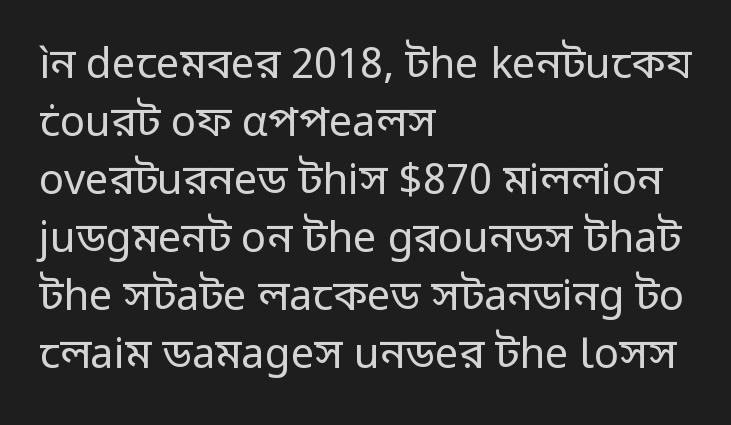
Q: Is the text bold? A: No.
Q: Is the text italic (slanted)? A: No, it is upright.
Q: Is the typeface a serif or a sans-serif typeface? A: Sans-serif.
Q: Is the text underlined? A: No.
Q: How is the paragraph aligned? A: Left-aligned.
Q: Is the spacing between letters normal or unusually wide? A: Normal.
Q: Is the spacing between lines tight, normal or loose? A: Normal.
Q: Width (condensed, normal, or wide)? A: Normal.
Q: Stroke contrast? A: Low.
Q: x-height? A: Medium.
Q: Monospaced? A: No.
